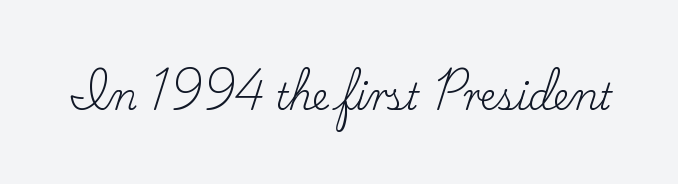
Is the stroke heavy? The answer is a plain regular-or-lighter. Yep, those are serifs on the letters. A typesetter would call this proportional, since set widths differ per character. Honestly, the letter spacing is just normal — you wouldn't notice it. No word sits above an underline.
